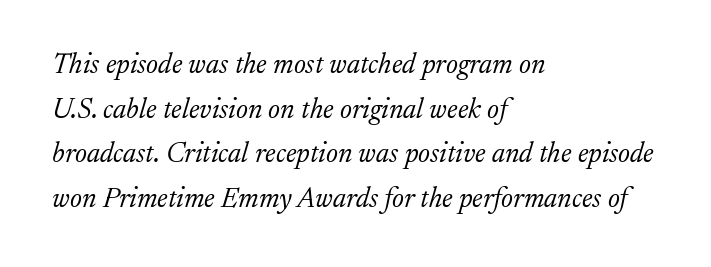
Q: Is the text bold? A: No.
Q: Is the text italic (slanted)? A: Yes, it leans right by about 17 degrees.
Q: Is the typeface a serif or a sans-serif typeface? A: Serif.
Q: Is the text underlined? A: No.
Q: How is the paragraph aligned? A: Left-aligned.
Q: Is the spacing between letters normal or unusually wide? A: Normal.
Q: Is the spacing between lines tight, normal or loose? A: Normal.
Q: Width (condensed, normal, or wide)? A: Normal.
Q: Stroke contrast? A: Low.
Q: x-height? A: Medium.
Q: Monospaced? A: No.
